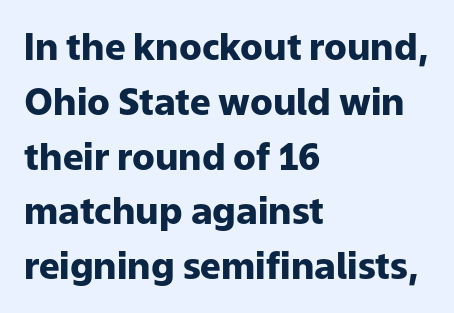
Each word holds together tightly as a unit, with standard inter-letter gaps. Is there any slant? The stems are plumb. Notice how thick the strokes are: this is what a full bold looks like. Typeset ragged right — the left edge is the straight one.
